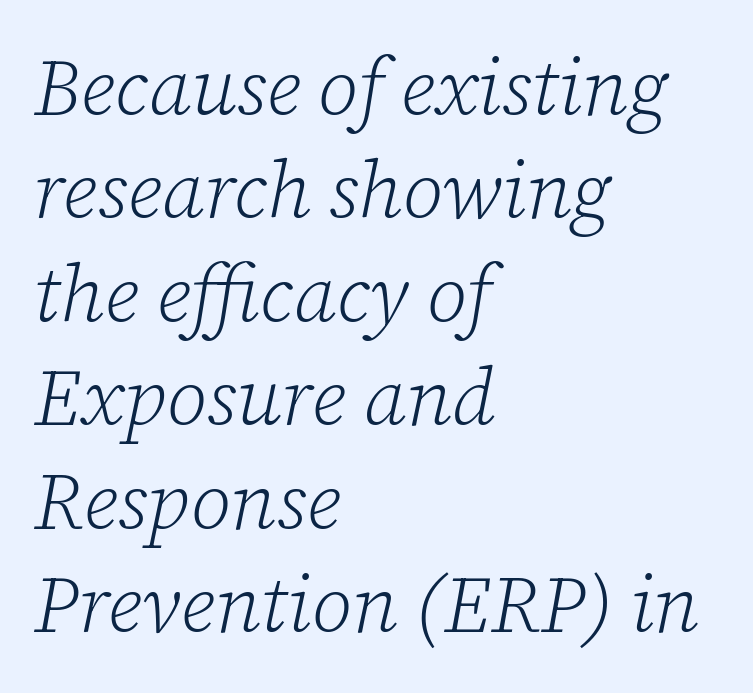
Q: Is the text bold? A: No.
Q: Is the text italic (slanted)? A: Yes, it leans right by about 12 degrees.
Q: Is the typeface a serif or a sans-serif typeface? A: Serif.
Q: Is the text underlined? A: No.
Q: How is the paragraph aligned? A: Left-aligned.
Q: Is the spacing between letters normal or unusually wide? A: Normal.
Q: Is the spacing between lines tight, normal or loose? A: Normal.
Q: Width (condensed, normal, or wide)? A: Normal.
Q: Stroke contrast? A: Low.
Q: x-height? A: Medium.
Q: Monospaced? A: No.
